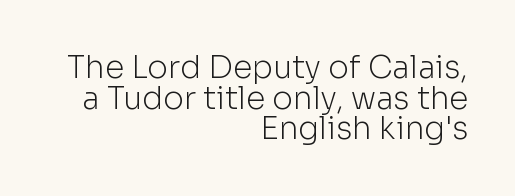
Q: Is the text bold? A: No.
Q: Is the text italic (slanted)? A: No, it is upright.
Q: Is the typeface a serif or a sans-serif typeface? A: Sans-serif.
Q: Is the text underlined? A: No.
Q: How is the paragraph aligned? A: Right-aligned.
Q: Is the spacing between letters normal or unusually wide? A: Normal.
Q: Is the spacing between lines tight, normal or loose? A: Tight.
Q: Width (condensed, normal, or wide)? A: Normal.
Q: Stroke contrast? A: Low.
Q: x-height? A: Medium.
Q: Monospaced? A: No.
